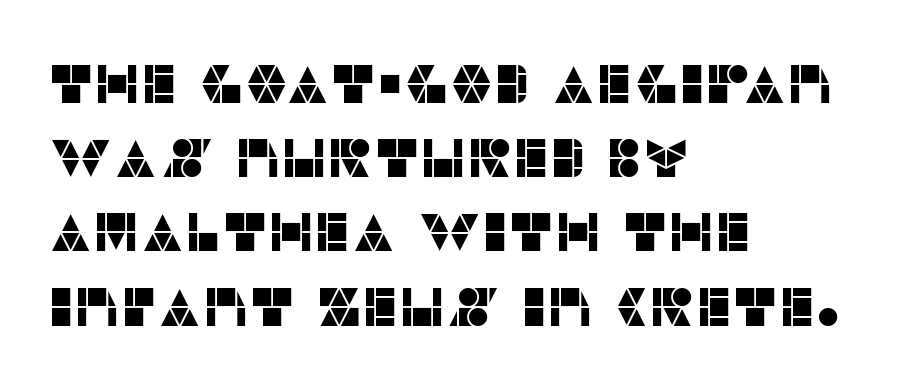
{"serif": "no", "italic": "no", "width": "normal", "stroke_contrast": "low", "x_height": "large", "monospaced": "no", "underline": "no", "align": "left", "line_spacing": "normal", "line_spacing_ratio": 1.35, "letter_spacing": "normal", "letter_spacing_em": 0.0, "glyph_px": 55}
